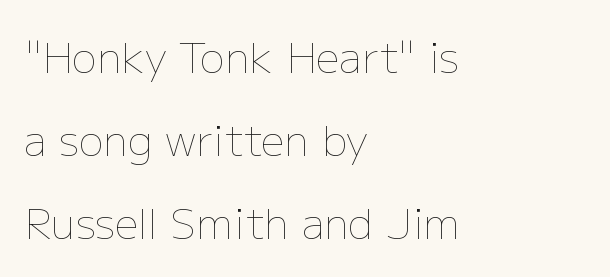
{"italic": "no", "bold": "no", "weight": "thin", "width": "normal", "stroke_contrast": "low", "x_height": "medium", "monospaced": "no", "underline": "no", "align": "left", "line_spacing": "loose", "line_spacing_ratio": 1.98, "letter_spacing": "normal", "letter_spacing_em": 0.0, "glyph_px": 42}
